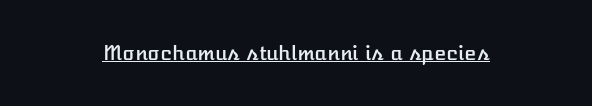
The image shows 20 px text type, upright; set normal letter spacing, underlined.
